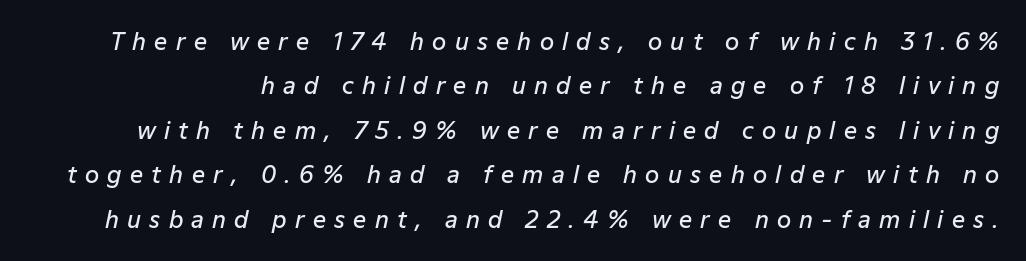
Spacing between characters has been opened up far beyond the box default. Strokes here are thickened, but only to semibold level. The line-height multiplier appears high, well above default. The foot of each line stays bare and open. Designer's note — italics engaged.
